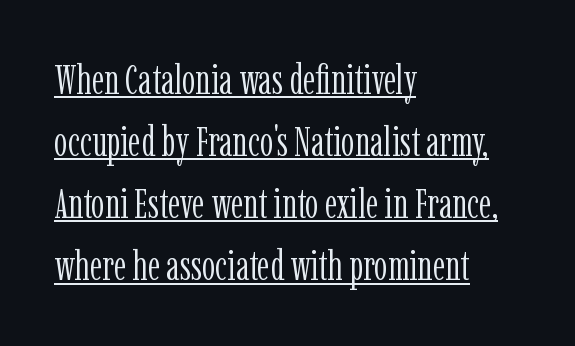
{"serif": "yes", "italic": "no", "bold": "no", "weight": "light", "width": "condensed", "stroke_contrast": "low", "x_height": "medium", "monospaced": "no", "underline": "yes", "align": "left", "line_spacing": "normal", "line_spacing_ratio": 1.48, "letter_spacing": "normal", "letter_spacing_em": 0.0, "glyph_px": 42}
